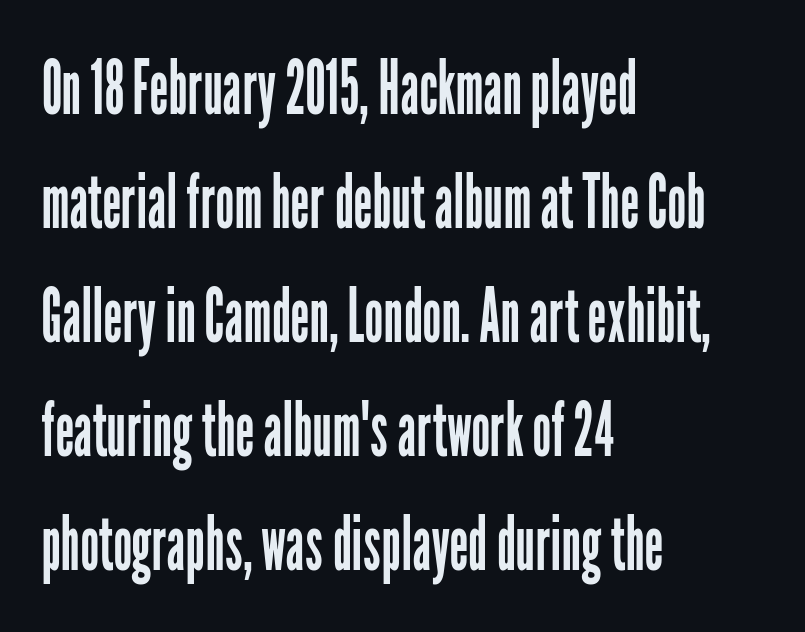
{"serif": "no", "italic": "no", "bold": "no", "weight": "regular", "width": "condensed", "stroke_contrast": "low", "x_height": "medium", "monospaced": "no", "underline": "no", "align": "left", "line_spacing": "normal", "line_spacing_ratio": 1.52, "letter_spacing": "normal", "letter_spacing_em": 0.0, "glyph_px": 75}
